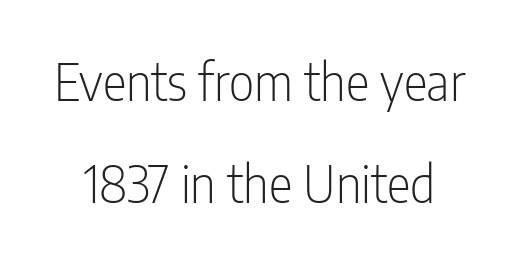
{"serif": "no", "italic": "no", "bold": "no", "weight": "light", "width": "condensed", "stroke_contrast": "low", "x_height": "medium", "monospaced": "no", "underline": "no", "line_spacing": "loose", "line_spacing_ratio": 2.05, "letter_spacing": "normal", "letter_spacing_em": 0.0, "glyph_px": 50}
